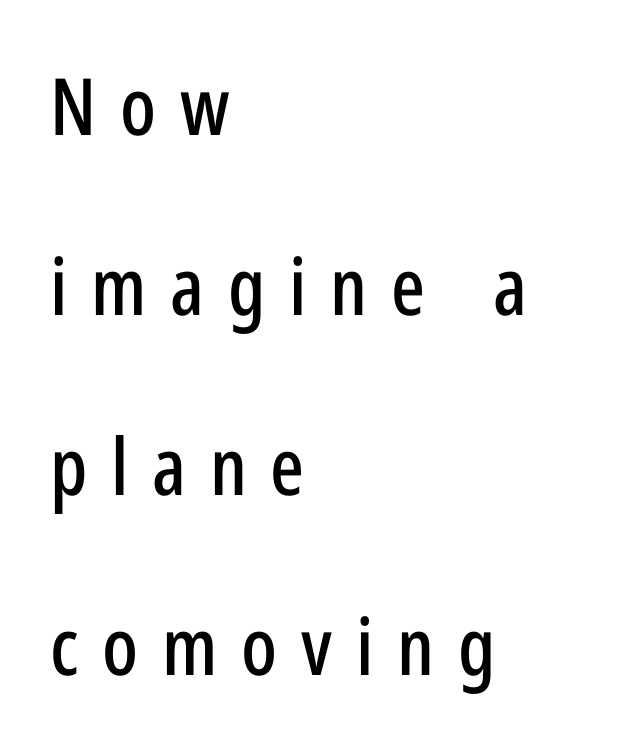
Q: Is the text italic (slanted)? A: No, it is upright.
Q: Is the typeface a serif or a sans-serif typeface? A: Sans-serif.
Q: Is the text underlined? A: No.
Q: How is the paragraph aligned? A: Left-aligned.
Q: Is the spacing between letters normal or unusually wide? A: Unusually wide.
Q: Is the spacing between lines tight, normal or loose? A: Loose.
Q: Width (condensed, normal, or wide)? A: Condensed.
Q: Stroke contrast? A: Low.
Q: x-height? A: Medium.
Q: Monospaced? A: No.
